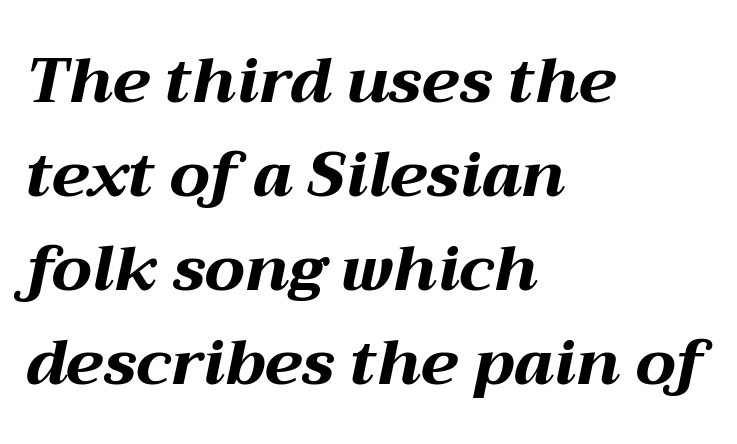
The image shows 63 px bold, wide type, italic (leaning right); set left-aligned, normal line spacing (1.49x), normal letter spacing, not underlined; medium stroke contrast and a medium x-height.
